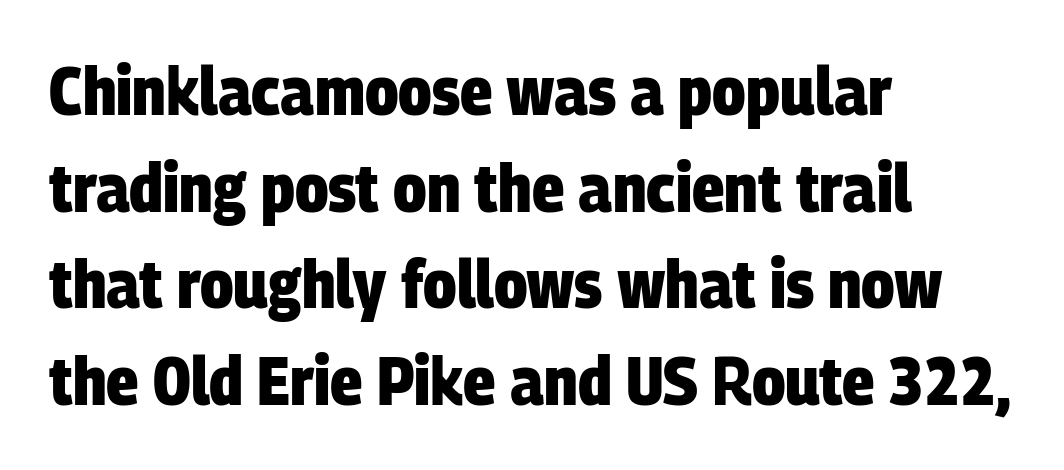
The image shows 68 px heavy, condensed sans-serif type; set left-aligned, normal line spacing (1.42x), normal letter spacing, not underlined; low stroke contrast and a large x-height.
